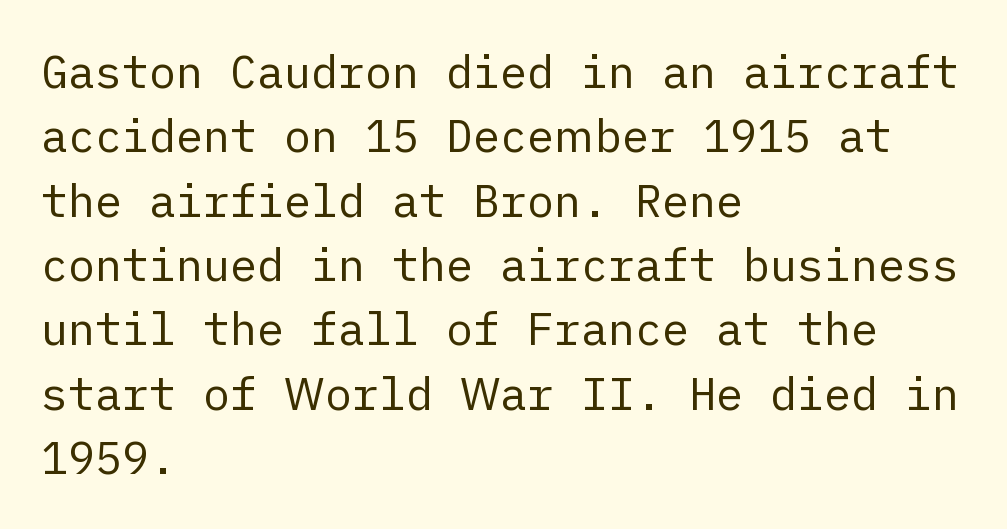
{"serif": "no", "italic": "no", "bold": "no", "weight": "regular", "width": "normal", "stroke_contrast": "low", "x_height": "medium", "underline": "no", "align": "left", "line_spacing": "normal", "line_spacing_ratio": 1.43, "letter_spacing": "normal", "letter_spacing_em": 0.0, "glyph_px": 45}
